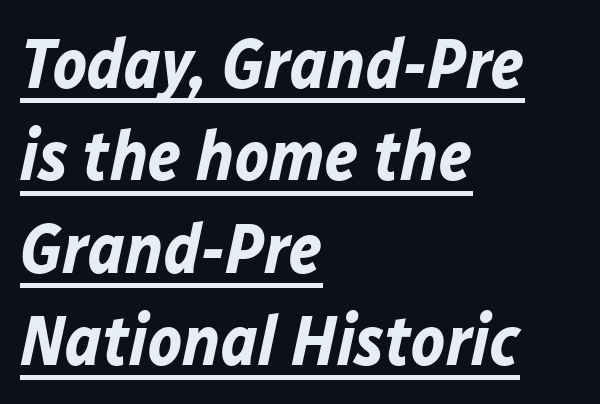
Q: Is the text bold? A: Yes.
Q: Is the text italic (slanted)? A: Yes, it leans right by about 12 degrees.
Q: Is the text underlined? A: Yes.
Q: How is the paragraph aligned? A: Left-aligned.
Q: Is the spacing between letters normal or unusually wide? A: Normal.
Q: Is the spacing between lines tight, normal or loose? A: Normal.
Q: Width (condensed, normal, or wide)? A: Normal.
Q: Stroke contrast? A: Low.
Q: x-height? A: Medium.
Q: Monospaced? A: No.
